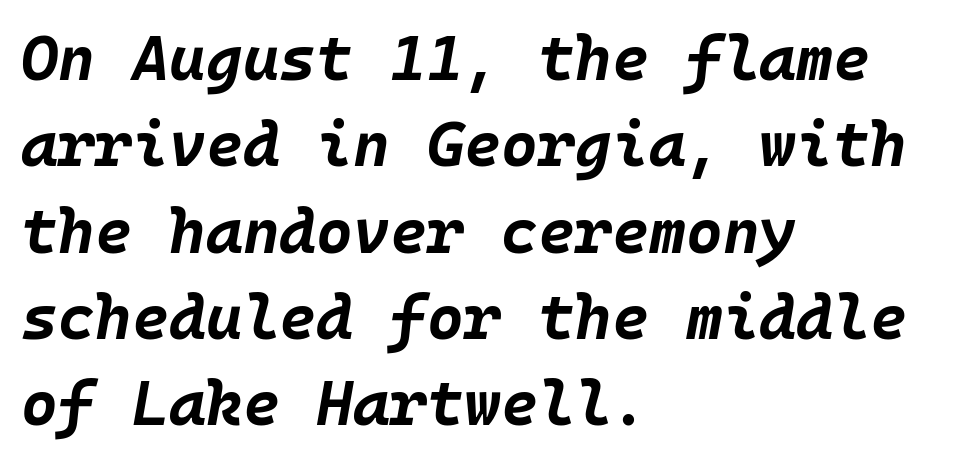
Q: Is the text bold? A: Yes.
Q: Is the text italic (slanted)? A: Yes, it leans right by about 10 degrees.
Q: Is the text underlined? A: No.
Q: How is the paragraph aligned? A: Left-aligned.
Q: Is the spacing between letters normal or unusually wide? A: Normal.
Q: Is the spacing between lines tight, normal or loose? A: Normal.
Q: Width (condensed, normal, or wide)? A: Normal.
Q: Stroke contrast? A: Low.
Q: x-height? A: Large.
